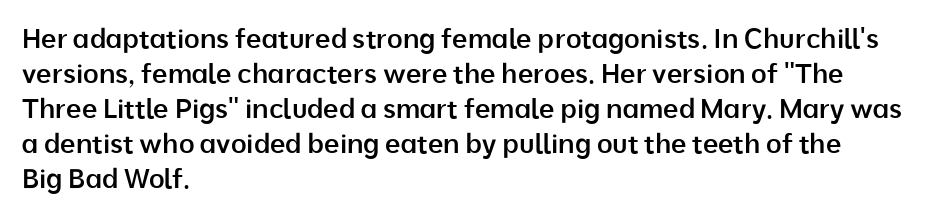
Heft: intermediate — a semibold. How are the letters spaced? Ordinarily, with no added tracking. A typesetter would call this leading conventional body-copy spacing. These lines are set flush left with a ragged right edge. No word sits above an underline. Posture: vertical.
